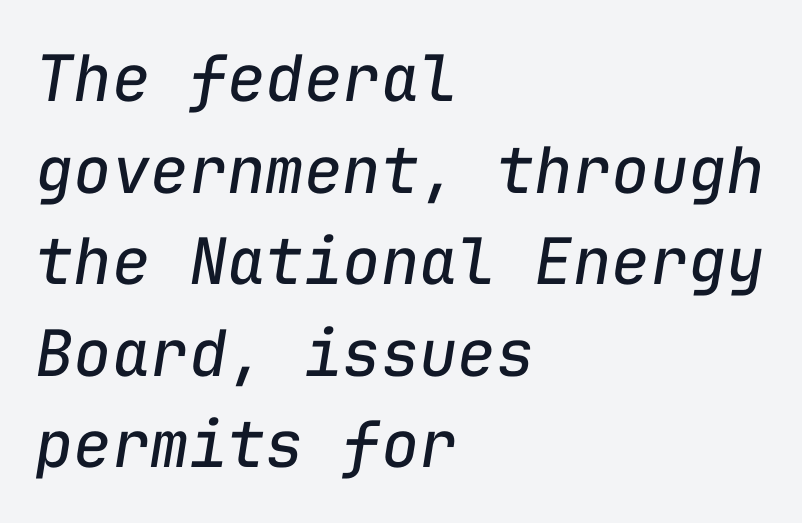
Q: Is the text bold? A: No.
Q: Is the text italic (slanted)? A: Yes, it leans right by about 9 degrees.
Q: Is the text underlined? A: No.
Q: How is the paragraph aligned? A: Left-aligned.
Q: Is the spacing between letters normal or unusually wide? A: Normal.
Q: Is the spacing between lines tight, normal or loose? A: Normal.
Q: Width (condensed, normal, or wide)? A: Normal.
Q: Stroke contrast? A: Low.
Q: x-height? A: Medium.
Q: Monospaced? A: Yes.
